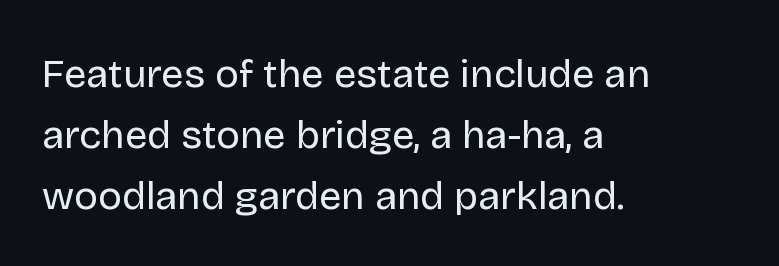
Reading down the column, the eye jumps a familiar distance to each next line. This rendering features lettering with no underline. Line starts are locked; line ends wander. Ascenders rise straight up at ninety degrees. Caption: standard tracking, unaltered. Do the characters align in a grid? No, the font is proportional.
